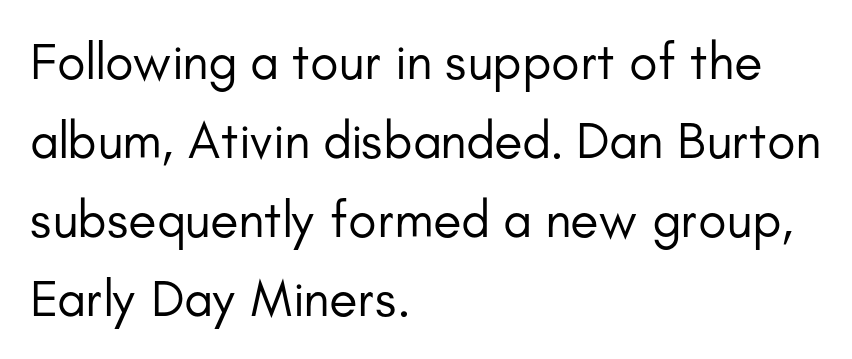
Is the stroke heavy? The answer is a plain regular-or-lighter. Examine the stroke ends and you'll find no serifs. The lines sit at an ordinary, default distance from one another. This rendering uses left alignment, leaving the right contour irregular. Compared with typical body copy, the letter spacing here is the same. It's the straight-up-and-down kind of type.
